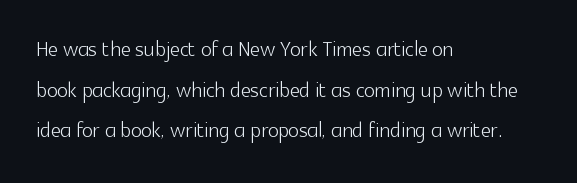
The font sits on the lighter half of the weight spectrum, regular included. Quick note: interline space is typical. Font category for this specimen: sans-serif. Has an underline been added? It has not.
